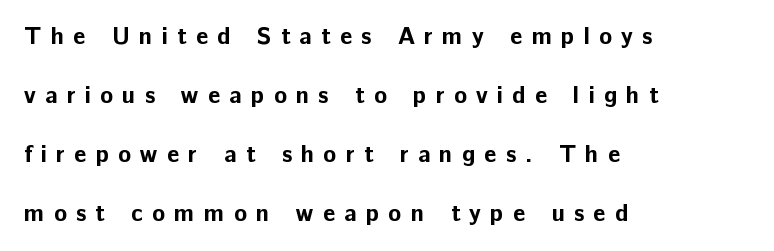
The image shows 24 px bold type, upright; set left-aligned, loose line spacing (2.46x), unusually wide letter spacing (+0.38 em), not underlined.
